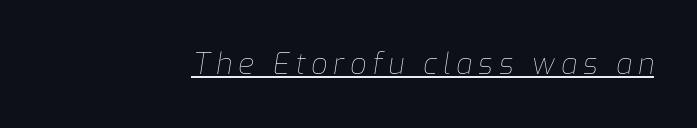
Q: Is the text bold? A: No.
Q: Is the text italic (slanted)? A: Yes, it leans right by about 9 degrees.
Q: Is the text underlined? A: Yes.
Q: Is the spacing between letters normal or unusually wide? A: Unusually wide.
Q: Width (condensed, normal, or wide)? A: Normal.
Q: Stroke contrast? A: Low.
Q: x-height? A: Medium.
Q: Monospaced? A: No.
